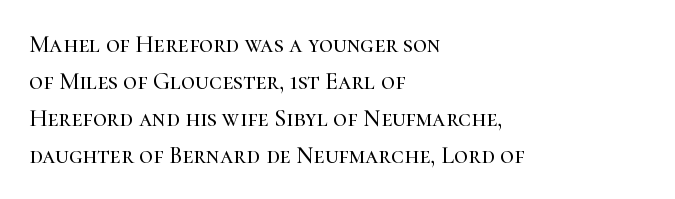
{"italic": "no", "underline": "no", "align": "left", "line_spacing": "normal", "line_spacing_ratio": 1.54, "letter_spacing": "normal", "letter_spacing_em": 0.0, "glyph_px": 24}
